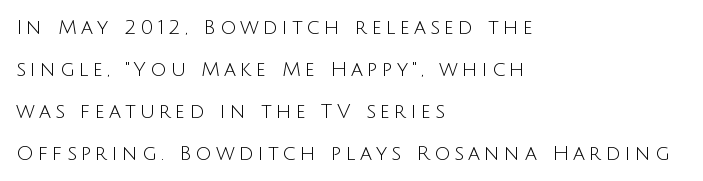
{"italic": "no", "bold": "no", "underline": "no", "align": "left", "line_spacing": "loose", "line_spacing_ratio": 2.1, "letter_spacing": "wide", "letter_spacing_em": 0.21, "glyph_px": 20}
